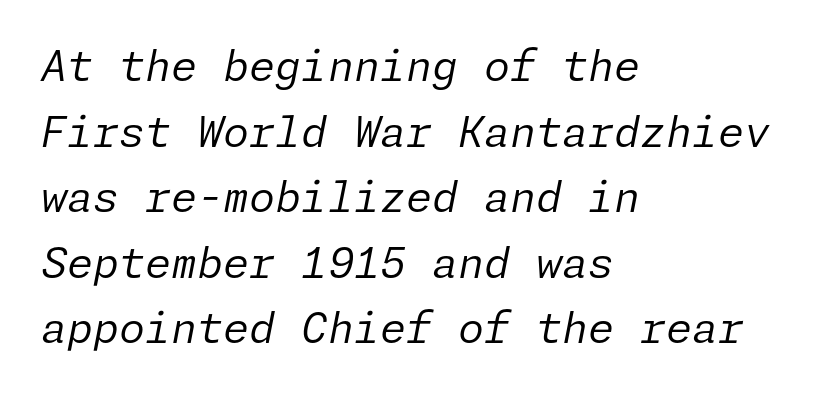
Notice how descenders clear the ascenders below comfortably — that's standard leading. The letters look calm and open, with moderate or lighter stems. Underline: absent. The compositor pushed each line to the left boundary. The lettering tilts uniformly, giving the passage an italic look. In terms of letterspacing, this is plain default setting.
